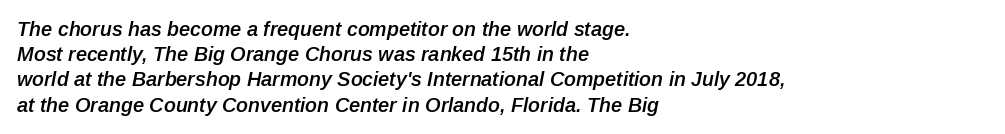
The letters are slanted; this is an italic face. Default kerning and tracking; the words read as compact shapes. Underline: absent. Layout note: lines flush left. Honestly, the row spacing looks completely unremarkable. I'd describe the lettering as semibold — firm but not a full bold.
